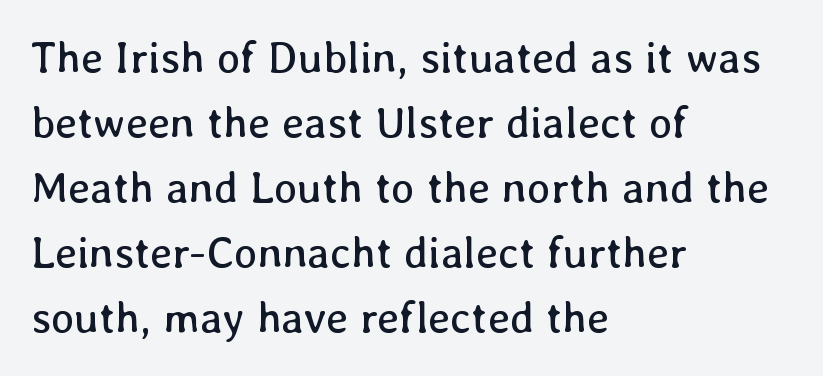
Q: Is the text bold? A: No.
Q: Is the text italic (slanted)? A: No, it is upright.
Q: Is the text underlined? A: No.
Q: How is the paragraph aligned? A: Left-aligned.
Q: Is the spacing between letters normal or unusually wide? A: Normal.
Q: Is the spacing between lines tight, normal or loose? A: Normal.
Q: Width (condensed, normal, or wide)? A: Normal.
Q: Stroke contrast? A: Low.
Q: x-height? A: Medium.
Q: Monospaced? A: No.
